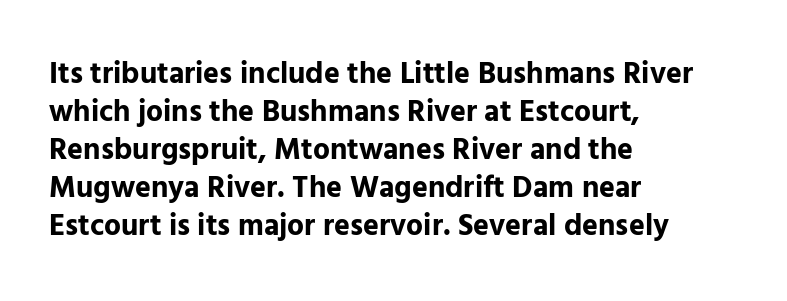
{"serif": "no", "italic": "no", "bold": "yes", "weight": "bold", "width": "normal", "stroke_contrast": "low", "x_height": "medium", "monospaced": "no", "underline": "no", "align": "left", "line_spacing": "normal", "line_spacing_ratio": 1.27, "letter_spacing": "normal", "letter_spacing_em": 0.0, "glyph_px": 30}
